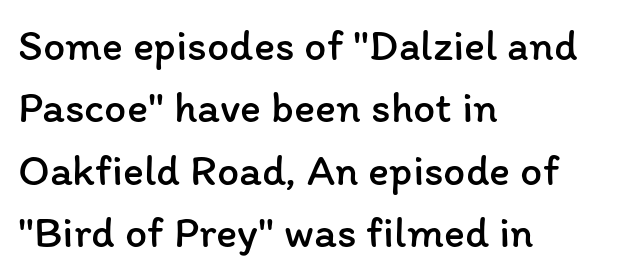
{"italic": "no", "bold": "no", "weight": "regular", "width": "normal", "stroke_contrast": "low", "x_height": "medium", "monospaced": "no", "underline": "no", "align": "left", "line_spacing": "normal", "line_spacing_ratio": 1.42, "letter_spacing": "normal", "letter_spacing_em": 0.0, "glyph_px": 44}
